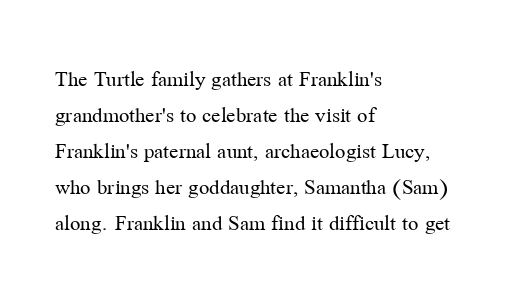
Q: Is the text bold? A: No.
Q: Is the text italic (slanted)? A: No, it is upright.
Q: Is the text underlined? A: No.
Q: How is the paragraph aligned? A: Left-aligned.
Q: Is the spacing between letters normal or unusually wide? A: Normal.
Q: Is the spacing between lines tight, normal or loose? A: Normal.
